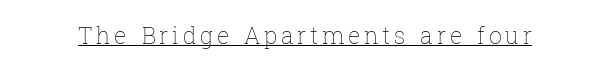
Upright lettering throughout. Honestly, the underline is the first thing you notice here. Vertical stems look standard width or narrower in stroke.
